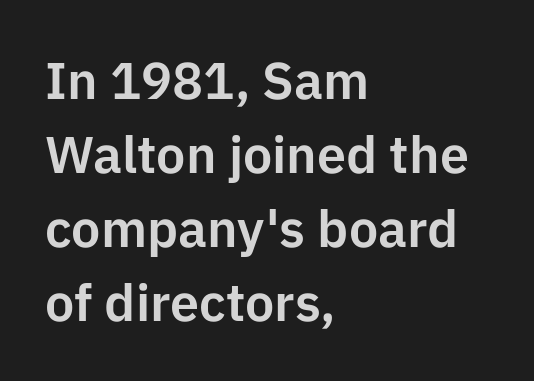
The image shows 52 px sans-serif type, upright; set left-aligned, normal line spacing (1.42x), normal letter spacing, not underlined; low stroke contrast and a medium x-height.
